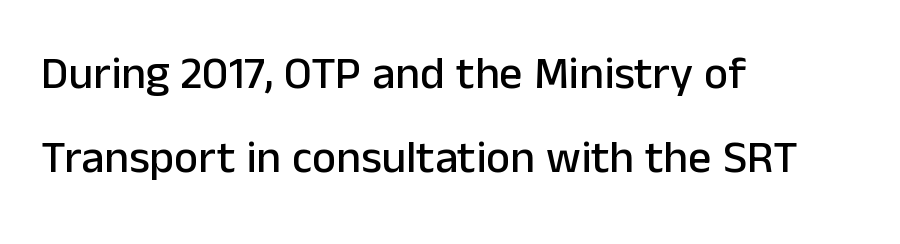
Q: Is the text italic (slanted)? A: No, it is upright.
Q: Is the typeface a serif or a sans-serif typeface? A: Sans-serif.
Q: Is the text underlined? A: No.
Q: How is the paragraph aligned? A: Left-aligned.
Q: Is the spacing between letters normal or unusually wide? A: Normal.
Q: Width (condensed, normal, or wide)? A: Normal.
Q: Stroke contrast? A: Low.
Q: x-height? A: Medium.
Q: Monospaced? A: No.
